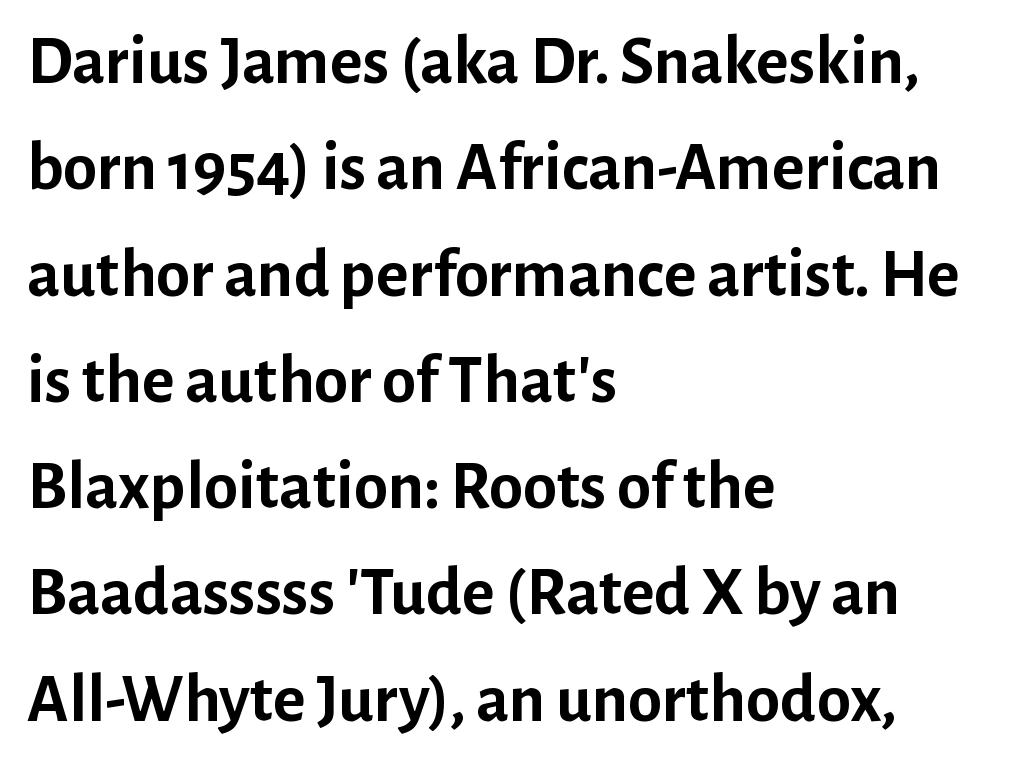
The image shows 69 px semibold sans-serif type, upright; set left-aligned, normal line spacing (1.54x), normal letter spacing, not underlined; low stroke contrast and a medium x-height.
